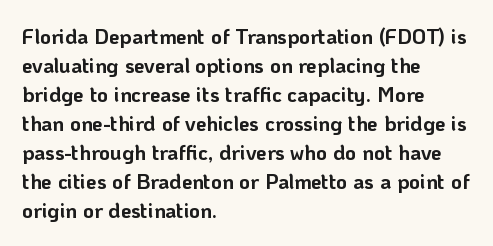
The image shows 21 px bold type, upright; set left-aligned, normal line spacing (1.38x), normal letter spacing, not underlined.
